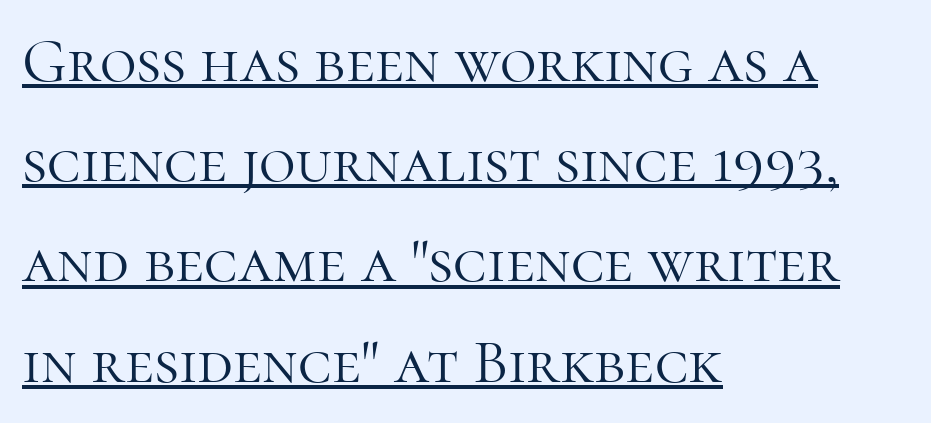
Q: Is the text bold? A: No.
Q: Is the text italic (slanted)? A: No, it is upright.
Q: Is the typeface a serif or a sans-serif typeface? A: Serif.
Q: Is the text underlined? A: Yes.
Q: How is the paragraph aligned? A: Left-aligned.
Q: Is the spacing between letters normal or unusually wide? A: Normal.
Q: Is the spacing between lines tight, normal or loose? A: Normal.
Q: Width (condensed, normal, or wide)? A: Normal.
Q: Stroke contrast? A: High.
Q: x-height? A: Medium.
Q: Monospaced? A: No.
